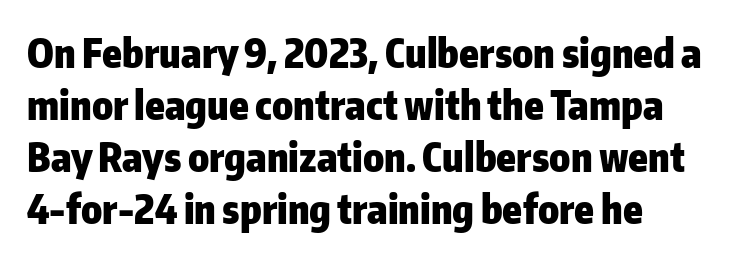
The image shows 39 px heavy sans-serif type, upright; set normal line spacing (1.33x), normal letter spacing, not underlined; low stroke contrast and a medium x-height.
